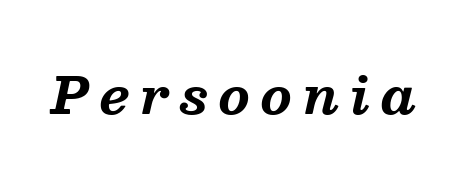
{"serif": "yes", "italic": "yes", "lean": "right", "slant_degrees": 13, "bold": "yes", "weight": "bold", "width": "normal", "stroke_contrast": "medium", "x_height": "medium", "monospaced": "no", "underline": "no", "letter_spacing": "wide", "letter_spacing_em": 0.22, "glyph_px": 50}
